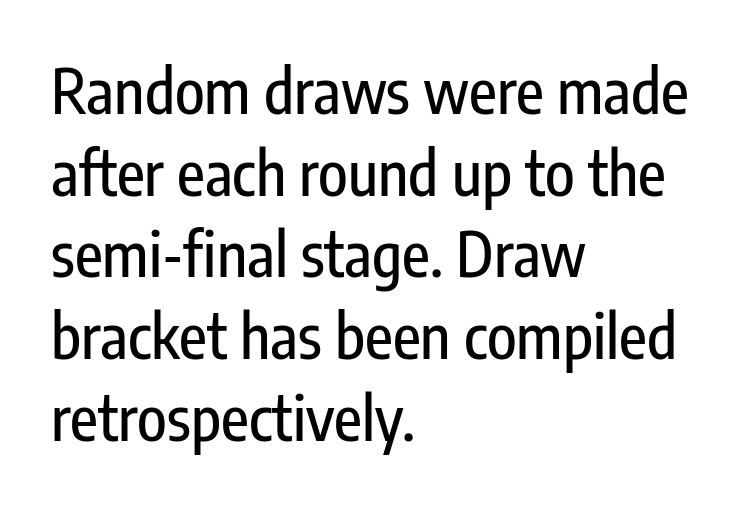
The image shows 61 px condensed sans-serif type, upright; set left-aligned, normal line spacing (1.34x), normal letter spacing, not underlined; low stroke contrast and a medium x-height.
